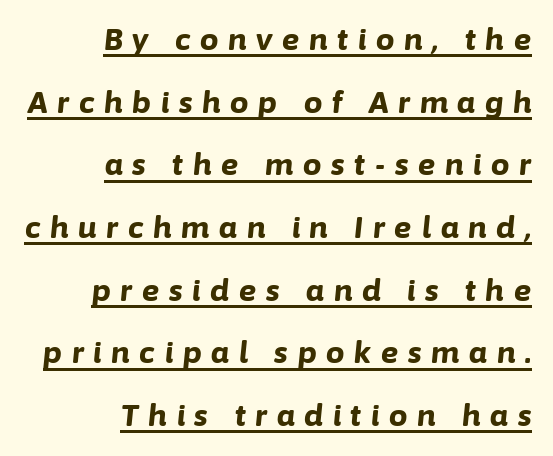
{"italic": "yes", "lean": "right", "slant_degrees": 6, "bold": "yes", "weight": "bold", "width": "normal", "stroke_contrast": "low", "x_height": "medium", "monospaced": "no", "underline": "yes", "align": "right", "line_spacing": "loose", "line_spacing_ratio": 2.16, "letter_spacing": "wide", "letter_spacing_em": 0.34, "glyph_px": 29}
